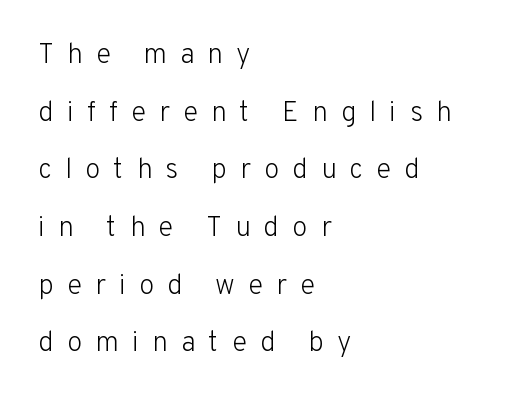
The image shows 28 px light sans-serif type, upright; set left-aligned, loose line spacing (2.06x), unusually wide letter spacing (+0.47 em), not underlined; low stroke contrast and a medium x-height.
